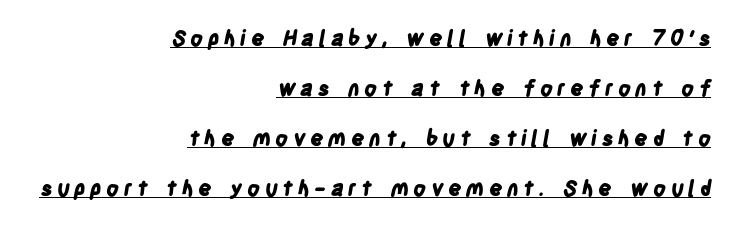
The image shows 21 px bold type; set right-aligned, loose line spacing (2.38x), unusually wide letter spacing (+0.21 em), underlined.
